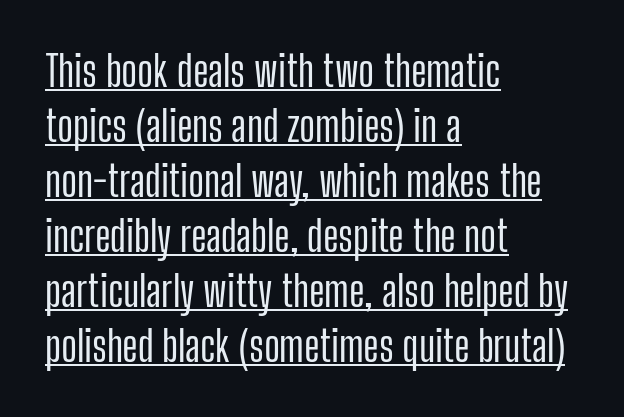
The image shows 42 px condensed sans-serif type, upright; set left-aligned, normal line spacing (1.31x), normal letter spacing, underlined; low stroke contrast and a medium x-height.
